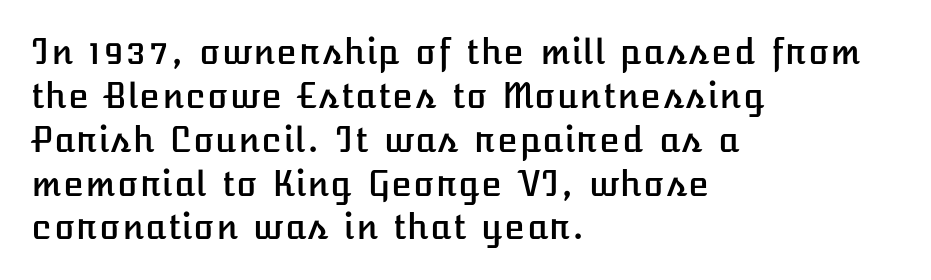
This block has exactly the height ordinary leading produces. Style check: upright. A bare baseline throughout the passage. The typesetter chose a ragged-right arrangement here. Words appear dense and cohesive because spacing is normal.
